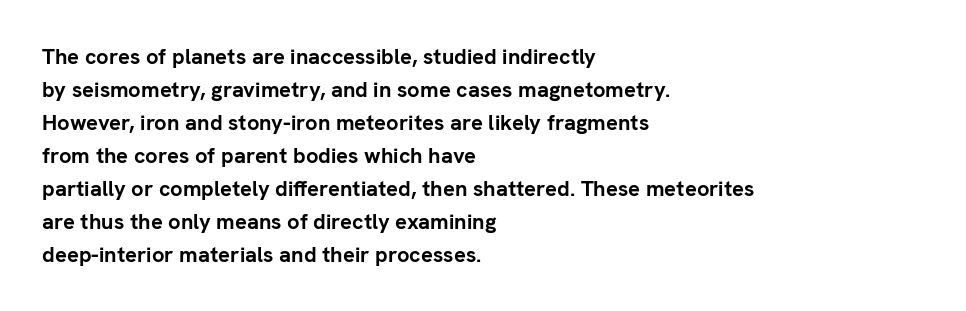
{"italic": "no", "bold": "yes", "underline": "no", "align": "left", "line_spacing": "normal", "line_spacing_ratio": 1.5, "letter_spacing": "normal", "letter_spacing_em": 0.0, "glyph_px": 22}
